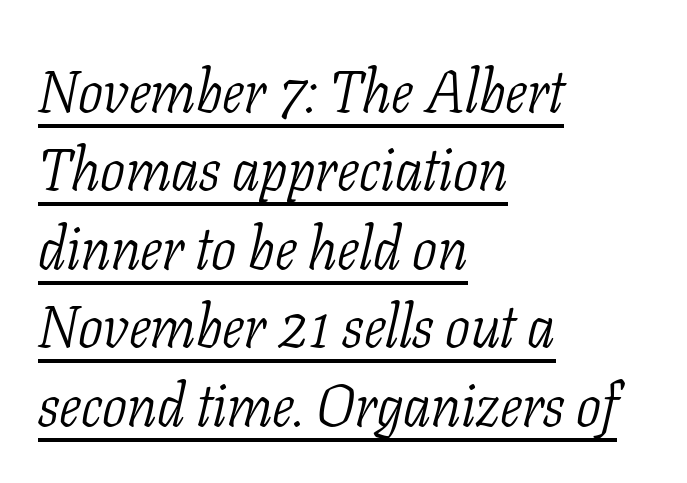
Q: Is the text bold? A: No.
Q: Is the text italic (slanted)? A: Yes, it leans right by about 11 degrees.
Q: Is the typeface a serif or a sans-serif typeface? A: Serif.
Q: Is the text underlined? A: Yes.
Q: How is the paragraph aligned? A: Left-aligned.
Q: Is the spacing between letters normal or unusually wide? A: Normal.
Q: Is the spacing between lines tight, normal or loose? A: Normal.
Q: Width (condensed, normal, or wide)? A: Condensed.
Q: Stroke contrast? A: Low.
Q: x-height? A: Medium.
Q: Monospaced? A: No.
